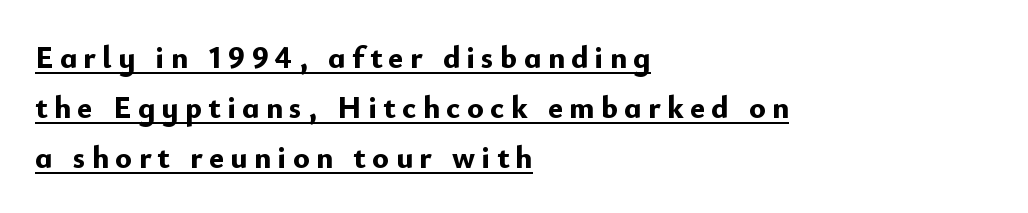
This sample uses a sans-serif face. This is underlined copy, the kind a proofreader might mark for attention. The font's upright variant was chosen for this text. The leading is moderate, giving the passage an even texture.
